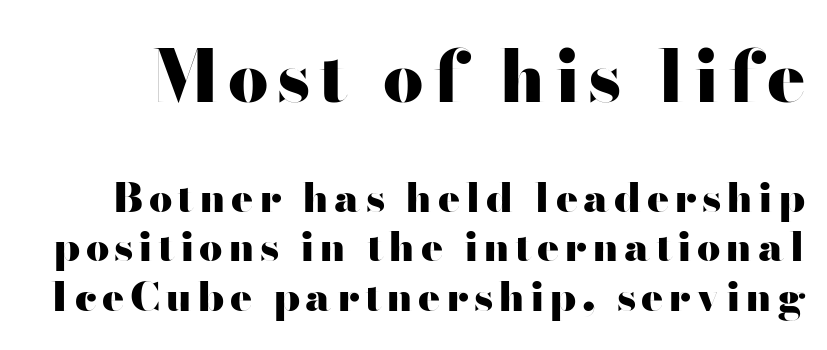
Q: Is the text bold? A: Yes.
Q: Is the text italic (slanted)? A: No, it is upright.
Q: Is the typeface a serif or a sans-serif typeface? A: Sans-serif.
Q: Is the text underlined? A: No.
Q: Which block of text is set in a larger size, the first (top) or the second (bottom)? A: The first (top) one.
Q: Width (condensed, normal, or wide)? A: Wide.
Q: Stroke contrast? A: High.
Q: x-height? A: Small.
Q: Monospaced? A: No.
